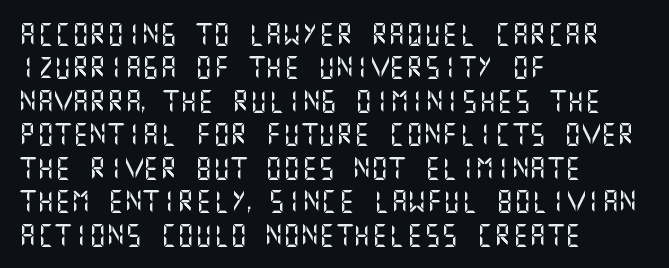
Regarding leading, the lines here are spaced in the standard way. The typography opts for an upright posture over an oblique one. Caption: multi-line text, flush left, ragged right. Nothing unusual about the tracking: characters are spaced as the font intends.
